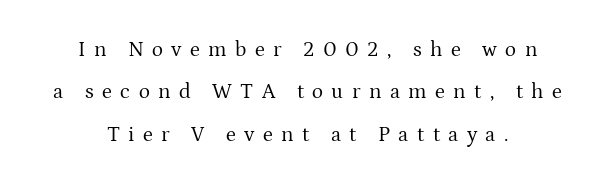
In terms of posture, this sample is upright. The block of text is sparse from top to bottom, with ample space between rows. A student would call this center alignment; a typographer would say set centered. No word sits above an underline. The cut favours lightness, reaching ordinary text weight at its darkest. The letterforms stand isolated, each surrounded by extra space.
